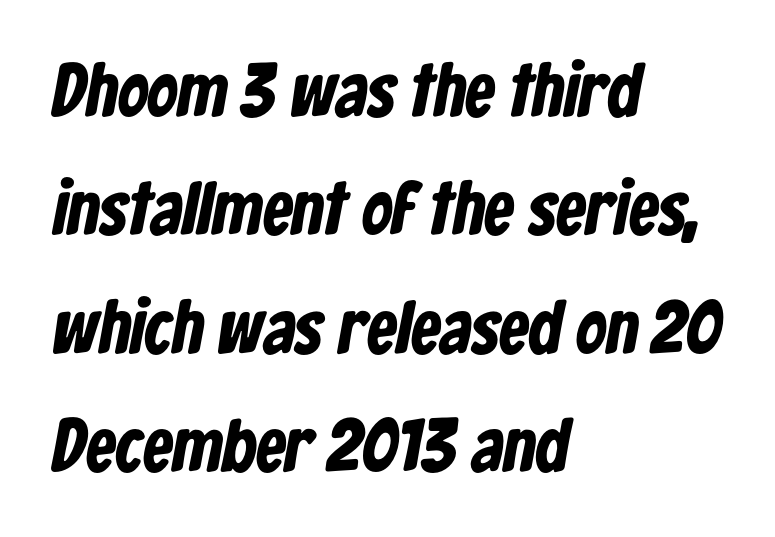
The gap between lines stays unmarked. These lines carry a lot of weight — the face is fully bold. Check where the strokes stop: nothing finishes them off — pure sans. This rendering uses left alignment, leaving the right contour irregular. The gaps between neighbouring characters are ordinary and unremarkable. Successive baselines arrive at the customary interval.
